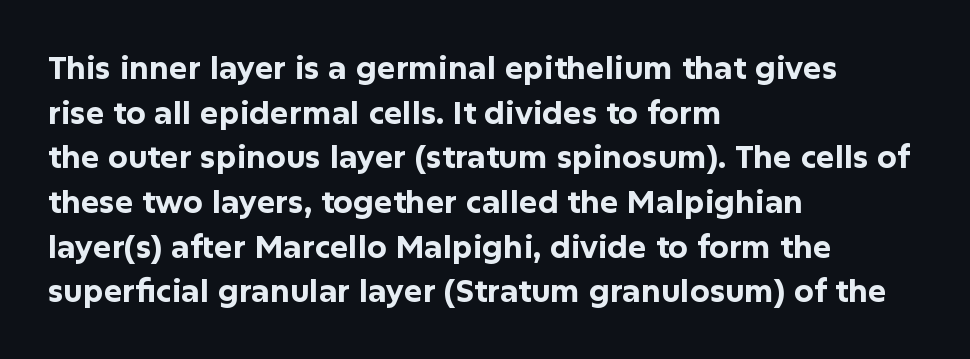
The image shows 31 px bold sans-serif type, upright; set left-aligned, normal line spacing (1.44x), normal letter spacing, not underlined; low stroke contrast and a medium x-height.
